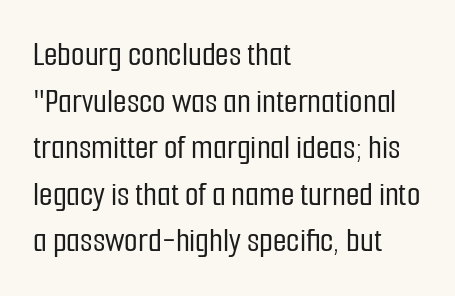
Q: Is the text italic (slanted)? A: No, it is upright.
Q: Is the typeface a serif or a sans-serif typeface? A: Sans-serif.
Q: Is the text underlined? A: No.
Q: How is the paragraph aligned? A: Left-aligned.
Q: Is the spacing between letters normal or unusually wide? A: Normal.
Q: Is the spacing between lines tight, normal or loose? A: Normal.
Q: Width (condensed, normal, or wide)? A: Condensed.
Q: Stroke contrast? A: Low.
Q: x-height? A: Medium.
Q: Monospaced? A: No.
